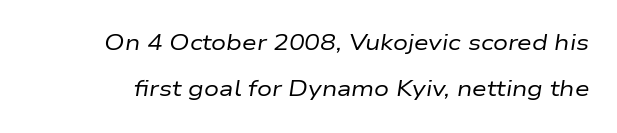
{"italic": "yes", "lean": "right", "slant_degrees": 9, "bold": "no", "underline": "no", "line_spacing": "loose", "line_spacing_ratio": 2.21, "letter_spacing": "normal", "letter_spacing_em": 0.0, "glyph_px": 21}
